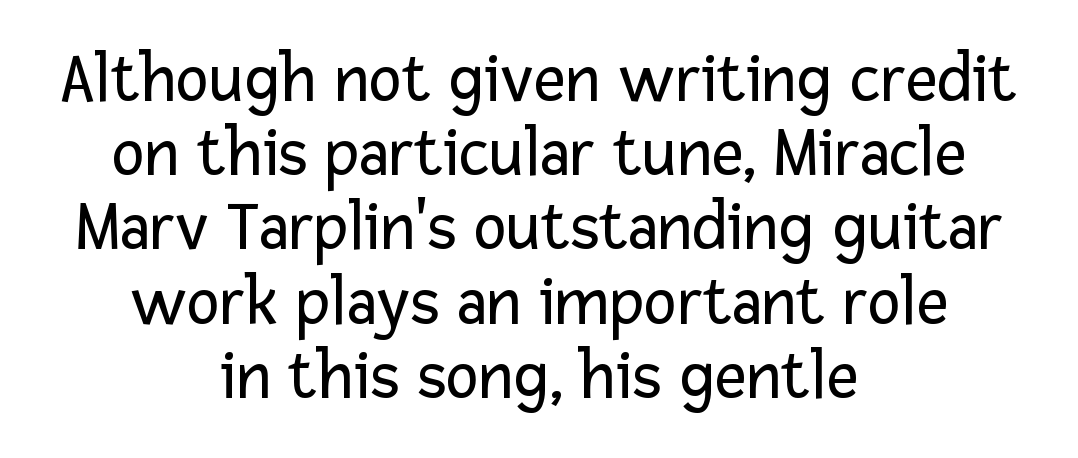
Q: Is the text bold? A: No.
Q: Is the text italic (slanted)? A: No, it is upright.
Q: Is the typeface a serif or a sans-serif typeface? A: Sans-serif.
Q: Is the text underlined? A: No.
Q: How is the paragraph aligned? A: Centered.
Q: Is the spacing between letters normal or unusually wide? A: Normal.
Q: Is the spacing between lines tight, normal or loose? A: Tight.
Q: Width (condensed, normal, or wide)? A: Normal.
Q: Stroke contrast? A: Low.
Q: x-height? A: Medium.
Q: Monospaced? A: No.
